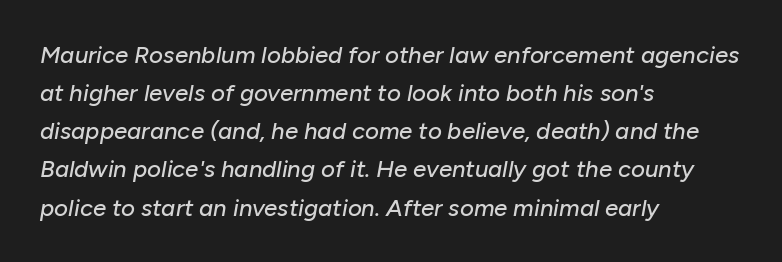
The image shows 24 px text type, italic (leaning right); set left-aligned, normal line spacing (1.59x), normal letter spacing, not underlined.
